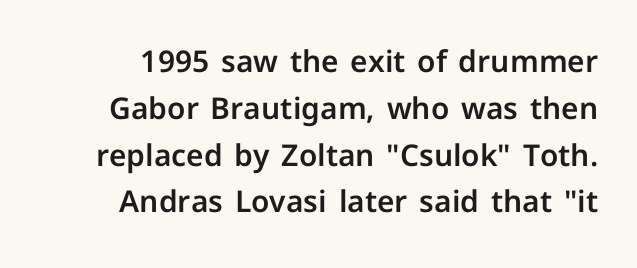
The image shows 30 px sans-serif type, upright; set normal line spacing (1.56x), normal letter spacing, not underlined; low stroke contrast and a medium x-height.
